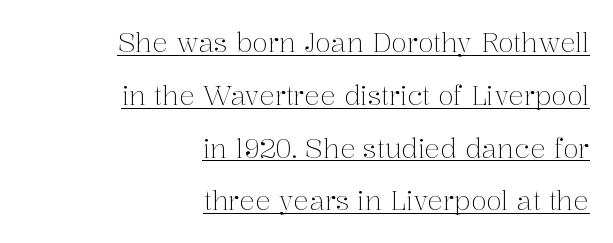
{"italic": "no", "bold": "no", "underline": "yes", "align": "right", "line_spacing": "loose", "line_spacing_ratio": 2.03, "letter_spacing": "normal", "letter_spacing_em": 0.0, "glyph_px": 26}
